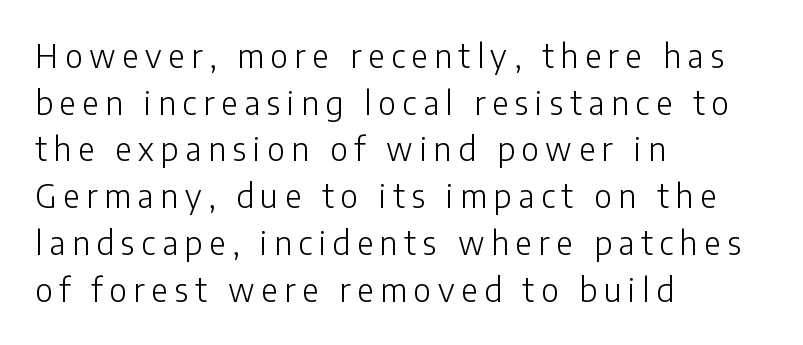
{"serif": "no", "italic": "no", "bold": "no", "weight": "light", "width": "normal", "stroke_contrast": "low", "x_height": "medium", "monospaced": "no", "underline": "no", "align": "left", "line_spacing": "normal", "line_spacing_ratio": 1.46, "letter_spacing": "wide", "letter_spacing_em": 0.21, "glyph_px": 32}
